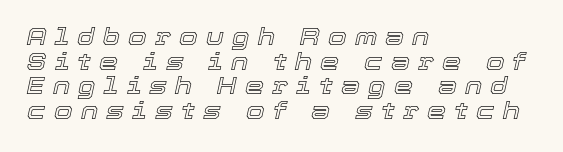
Q: Is the text italic (slanted)? A: Yes, it leans right by about 12 degrees.
Q: Is the text underlined? A: No.
Q: How is the paragraph aligned? A: Left-aligned.
Q: Is the spacing between letters normal or unusually wide? A: Unusually wide.
Q: Is the spacing between lines tight, normal or loose? A: Tight.
